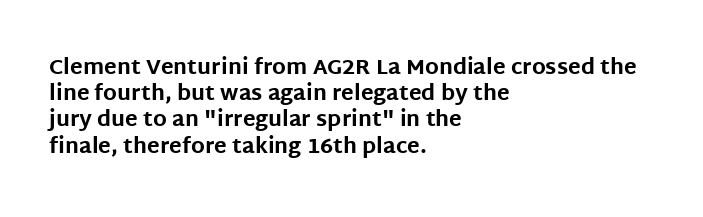
Q: Is the text bold? A: Yes.
Q: Is the text italic (slanted)? A: No, it is upright.
Q: Is the text underlined? A: No.
Q: How is the paragraph aligned? A: Left-aligned.
Q: Is the spacing between letters normal or unusually wide? A: Normal.
Q: Is the spacing between lines tight, normal or loose? A: Normal.
